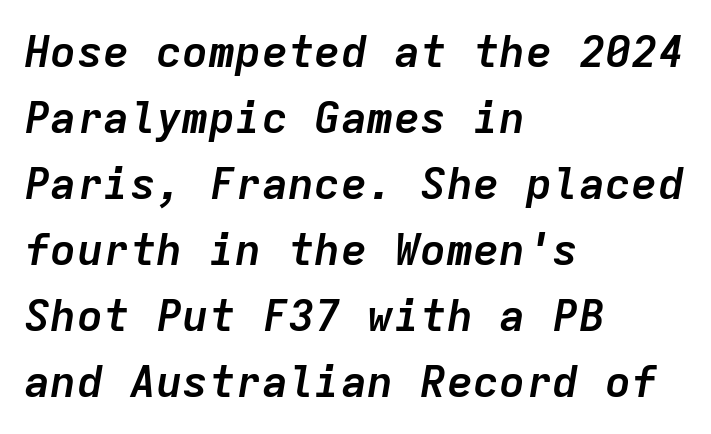
Q: Is the text bold? A: Yes.
Q: Is the text italic (slanted)? A: Yes, it leans right by about 9 degrees.
Q: Is the text underlined? A: No.
Q: How is the paragraph aligned? A: Left-aligned.
Q: Is the spacing between letters normal or unusually wide? A: Normal.
Q: Is the spacing between lines tight, normal or loose? A: Normal.
Q: Width (condensed, normal, or wide)? A: Normal.
Q: Stroke contrast? A: Low.
Q: x-height? A: Medium.
Q: Monospaced? A: Yes.
